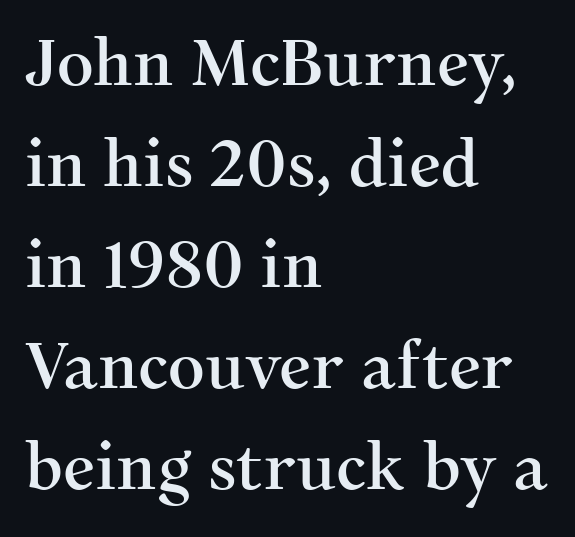
The image shows 64 px serif type, upright; set left-aligned, normal line spacing (1.58x), normal letter spacing, not underlined; medium stroke contrast and a medium x-height.
